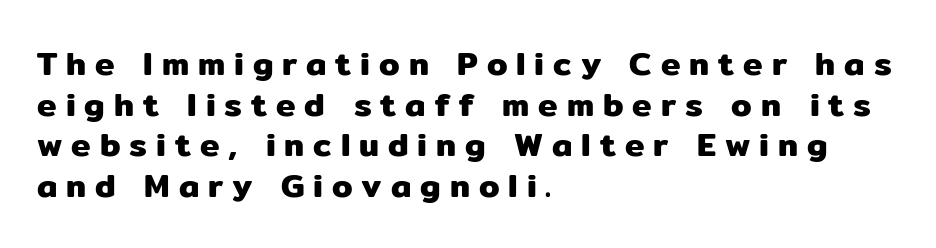
Q: Is the text italic (slanted)? A: No, it is upright.
Q: Is the typeface a serif or a sans-serif typeface? A: Sans-serif.
Q: Is the text underlined? A: No.
Q: How is the paragraph aligned? A: Left-aligned.
Q: Is the spacing between letters normal or unusually wide? A: Unusually wide.
Q: Width (condensed, normal, or wide)? A: Normal.
Q: Stroke contrast? A: Low.
Q: x-height? A: Medium.
Q: Monospaced? A: No.
